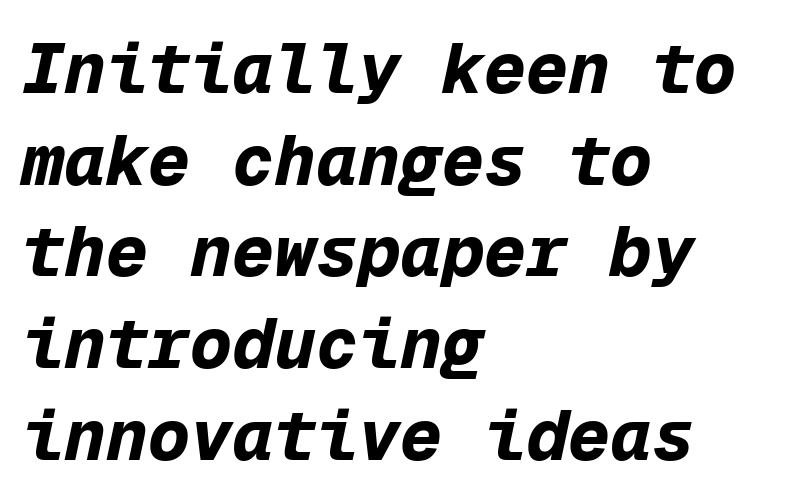
Q: Is the text bold? A: Yes.
Q: Is the text italic (slanted)? A: Yes, it leans right by about 12 degrees.
Q: Is the text underlined? A: No.
Q: How is the paragraph aligned? A: Left-aligned.
Q: Is the spacing between letters normal or unusually wide? A: Normal.
Q: Is the spacing between lines tight, normal or loose? A: Normal.
Q: Width (condensed, normal, or wide)? A: Normal.
Q: Stroke contrast? A: Low.
Q: x-height? A: Medium.
Q: Monospaced? A: Yes.
